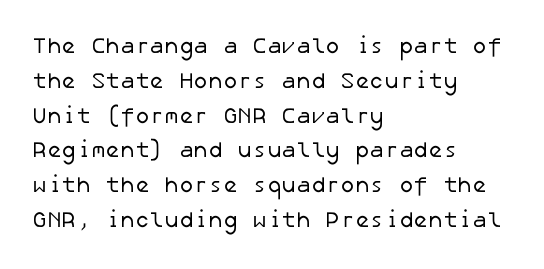
Q: Is the text bold? A: No.
Q: Is the text underlined? A: No.
Q: How is the paragraph aligned? A: Left-aligned.
Q: Is the spacing between letters normal or unusually wide? A: Normal.
Q: Is the spacing between lines tight, normal or loose? A: Normal.
